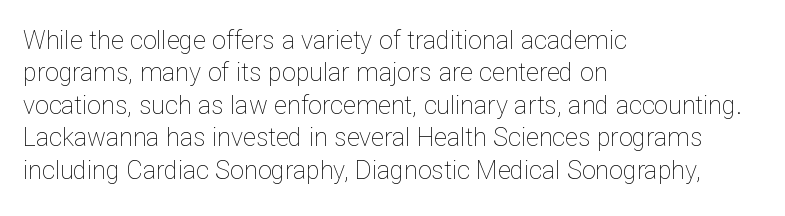
{"italic": "no", "bold": "no", "underline": "no", "align": "left", "line_spacing": "normal", "line_spacing_ratio": 1.3, "letter_spacing": "normal", "letter_spacing_em": 0.0, "glyph_px": 25}
